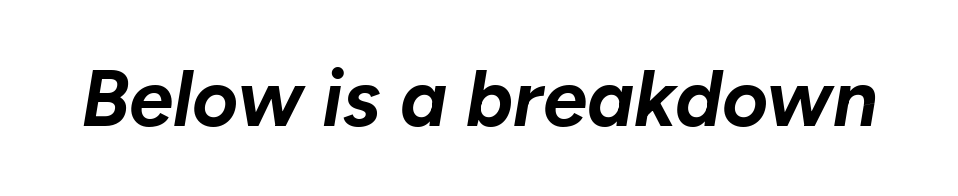
Q: Is the text bold? A: Yes.
Q: Is the text italic (slanted)? A: Yes, it leans right by about 10 degrees.
Q: Is the text underlined? A: No.
Q: Is the spacing between letters normal or unusually wide? A: Normal.
Q: Width (condensed, normal, or wide)? A: Normal.
Q: Stroke contrast? A: Low.
Q: x-height? A: Medium.
Q: Monospaced? A: No.
